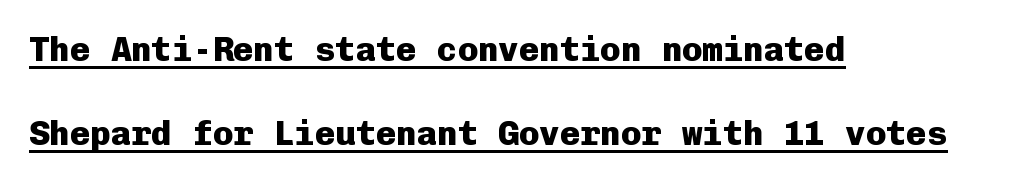
{"serif": "no", "italic": "no", "bold": "yes", "weight": "heavy", "width": "normal", "stroke_contrast": "low", "x_height": "medium", "monospaced": "yes", "underline": "yes", "align": "left", "line_spacing": "loose", "line_spacing_ratio": 2.47, "letter_spacing": "normal", "letter_spacing_em": 0.0, "glyph_px": 34}
